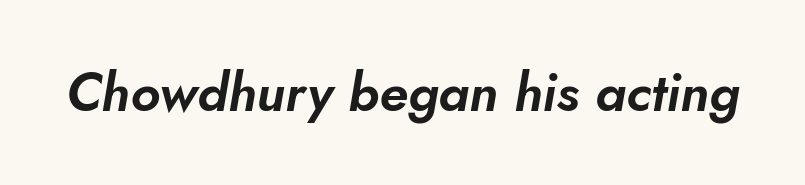
Q: Is the text italic (slanted)? A: Yes, it leans right by about 5 degrees.
Q: Is the text underlined? A: No.
Q: Is the spacing between letters normal or unusually wide? A: Normal.
Q: Width (condensed, normal, or wide)? A: Normal.
Q: Stroke contrast? A: Low.
Q: x-height? A: Small.
Q: Monospaced? A: No.
